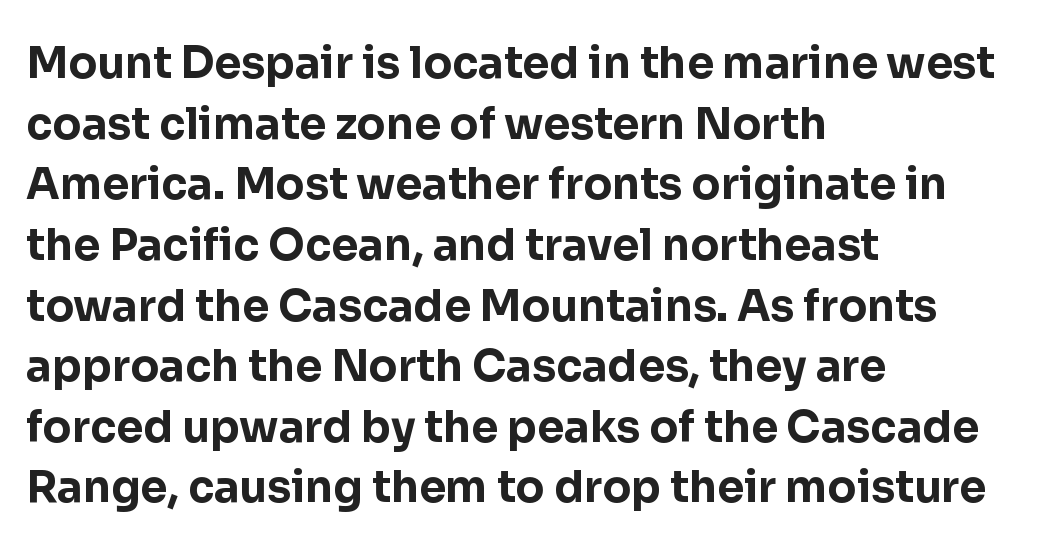
The image shows 43 px bold sans-serif type, upright; set left-aligned, normal line spacing (1.41x), normal letter spacing, not underlined; low stroke contrast and a medium x-height.
